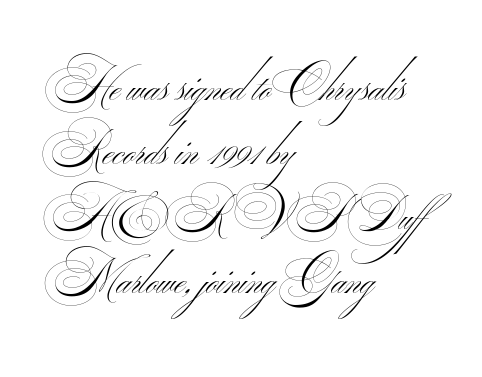
The image shows 47 px thin, wide sans-serif type; set left-aligned, normal line spacing (1.37x), normal letter spacing, not underlined; medium stroke contrast.
